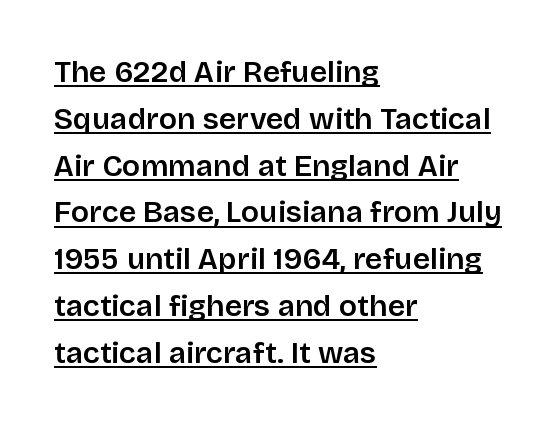
These words are printed semibold, heavier than regular yet not bold. Is the letter spacing exaggerated? No — it looks like the ordinary default. Alignment: flush left. You could not count columns in this text — the font is proportionally spaced.
